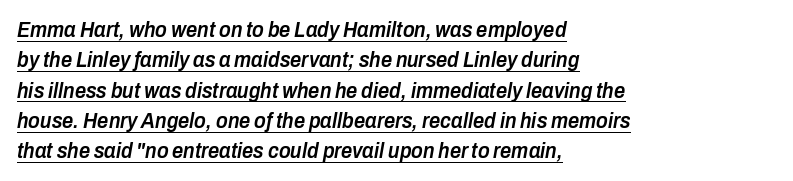
Each glyph is drawn with semibold strokes, heavier than normal yet not fully bold. Honestly, the underline is the first thing you notice here. Would a proofreader flag this as italicized? Yes. Evenly set lines give the paragraph a standard silhouette.
